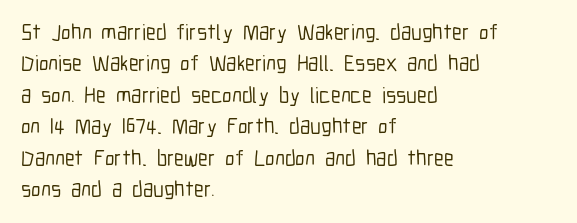
Q: Is the text italic (slanted)? A: No, it is upright.
Q: Is the text underlined? A: No.
Q: How is the paragraph aligned? A: Left-aligned.
Q: Is the spacing between letters normal or unusually wide? A: Normal.
Q: Is the spacing between lines tight, normal or loose? A: Normal.
